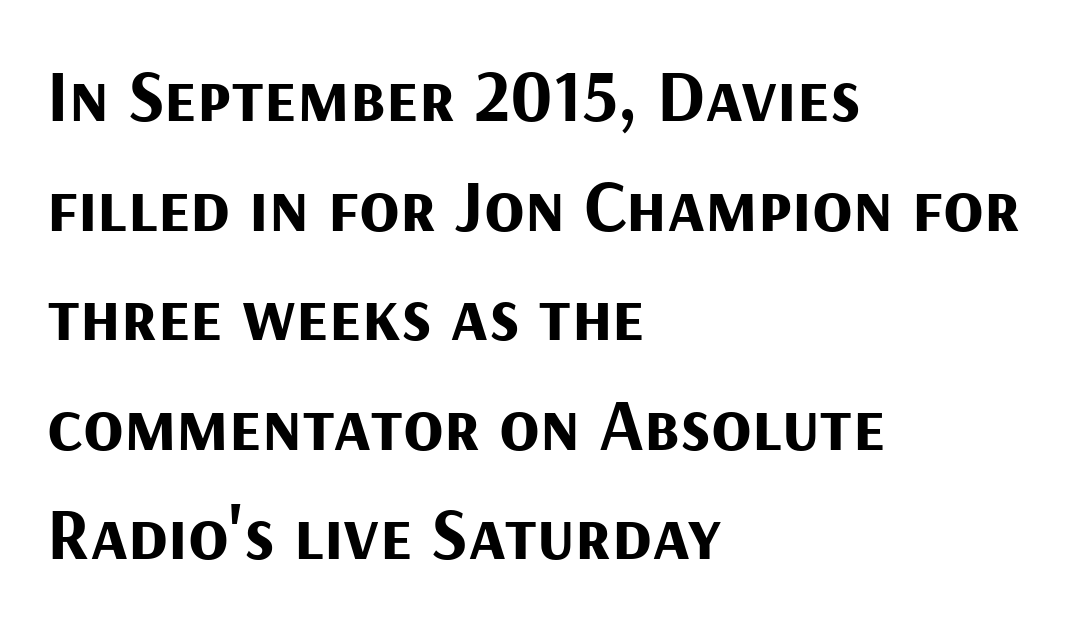
These lines carry a lot of weight — the face is fully bold. In terms of posture, this sample is upright. In terms of letterspacing, this is plain default setting. A bare baseline throughout the passage. The face used here is proportionally spaced, like ordinary book or web type.
